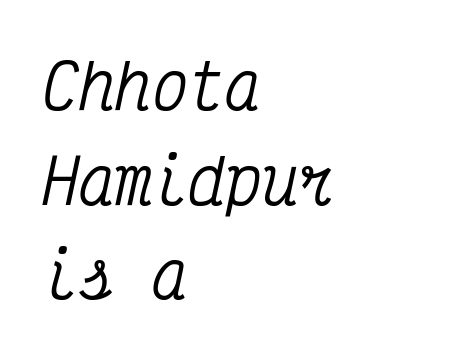
The image shows 61 px condensed serif type, italic (leaning right), monospaced; set left-aligned, normal line spacing (1.55x), normal letter spacing, not underlined; medium stroke contrast and a medium x-height.
